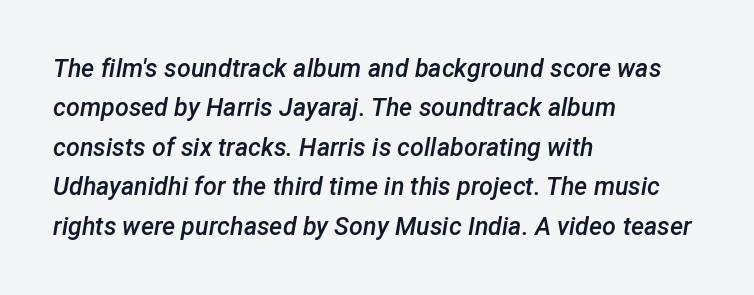
Q: Is the text bold? A: Semi-bold.
Q: Is the text italic (slanted)? A: Yes, it leans right by about 12 degrees.
Q: Is the text underlined? A: No.
Q: How is the paragraph aligned? A: Left-aligned.
Q: Is the spacing between letters normal or unusually wide? A: Normal.
Q: Is the spacing between lines tight, normal or loose? A: Normal.
